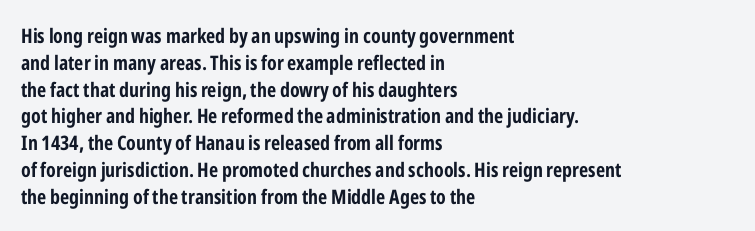
The vertical gap from one line to the next is medium. The letters sit at their default tracking, neither squeezed nor spread. A student would call this left alignment; a typographer would say flush left, rag right. Does the lettering tilt? It doesn't — this is upright.
